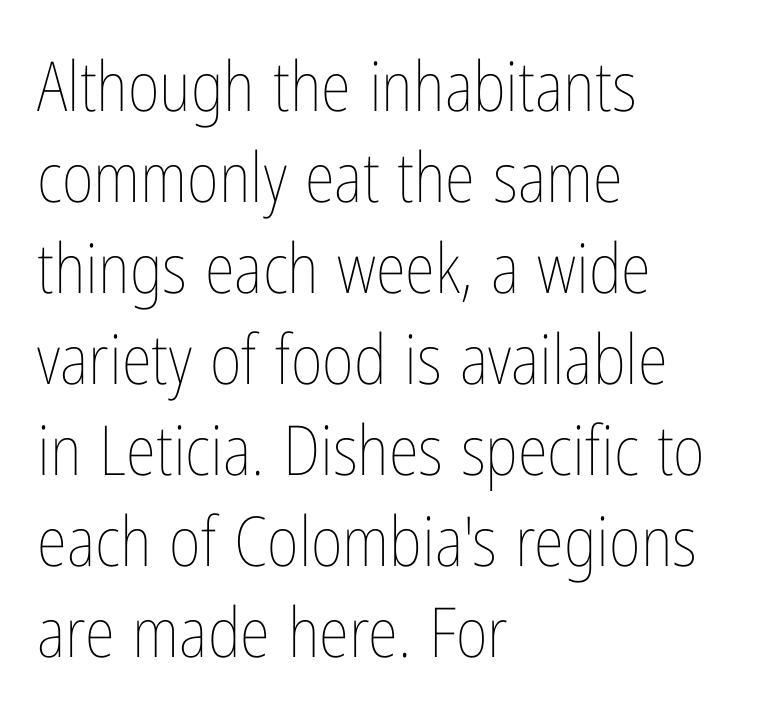
{"italic": "no", "bold": "no", "weight": "thin", "width": "condensed", "stroke_contrast": "low", "x_height": "medium", "monospaced": "no", "underline": "no", "align": "left", "line_spacing": "normal", "line_spacing_ratio": 1.32, "letter_spacing": "normal", "letter_spacing_em": 0.0, "glyph_px": 69}
